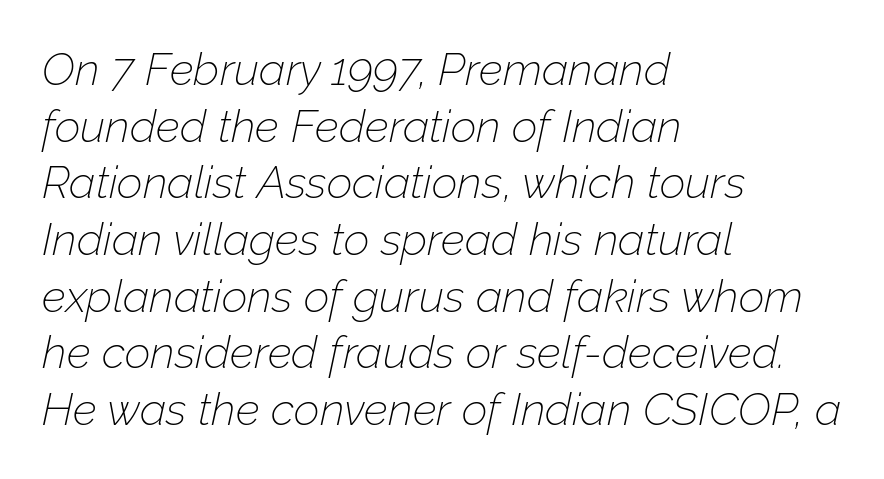
The image shows 45 px thin type, italic (leaning right); set left-aligned, normal line spacing (1.26x), normal letter spacing, not underlined; low stroke contrast and a medium x-height.
